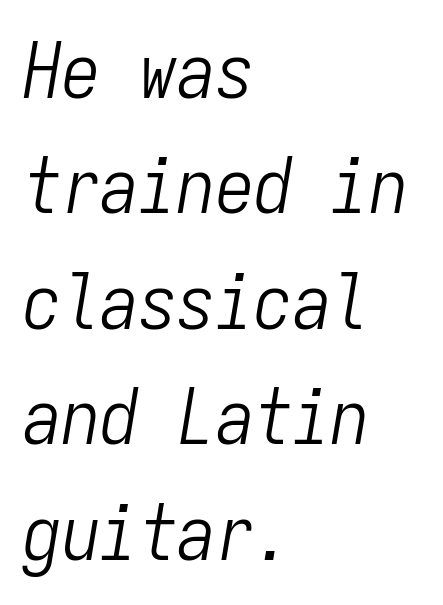
{"italic": "yes", "lean": "right", "slant_degrees": 9, "bold": "no", "weight": "light", "width": "condensed", "stroke_contrast": "low", "x_height": "medium", "monospaced": "yes", "underline": "no", "align": "left", "line_spacing": "normal", "line_spacing_ratio": 1.5, "letter_spacing": "normal", "letter_spacing_em": 0.0, "glyph_px": 77}
